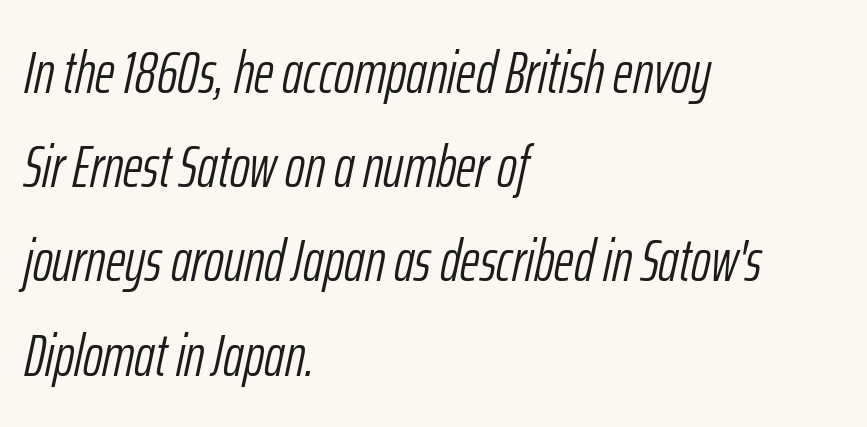
{"italic": "yes", "lean": "right", "slant_degrees": 12, "bold": "no", "weight": "light", "width": "condensed", "stroke_contrast": "low", "x_height": "medium", "monospaced": "no", "underline": "no", "align": "left", "line_spacing": "normal", "line_spacing_ratio": 1.57, "letter_spacing": "normal", "letter_spacing_em": 0.0, "glyph_px": 60}
